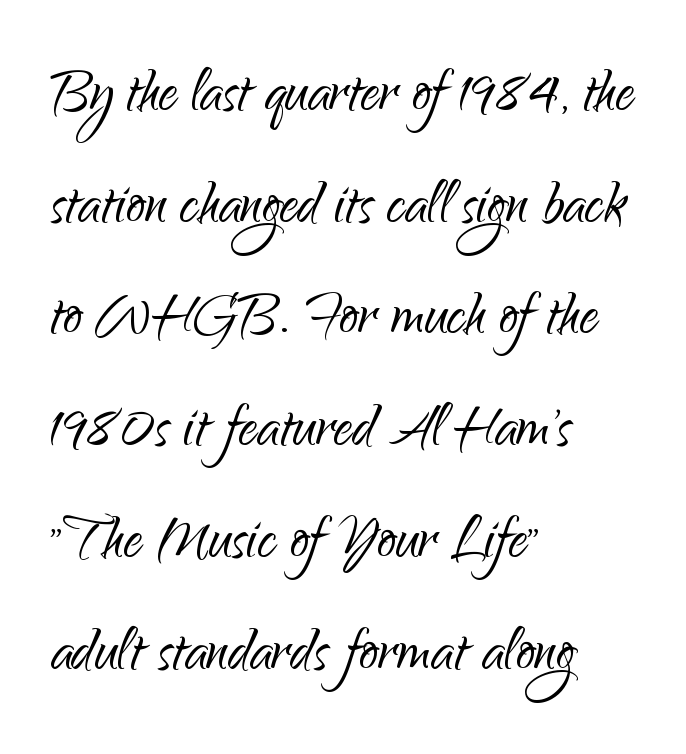
The rendering uses natural spacing where letterforms have individual widths. The font family rendered here belongs to the sans-serif group. A student would call this left alignment; a typographer would say flush left, rag right. Honestly, the letter spacing is just normal — you wouldn't notice it. Caption: face not bold, strokes unweighted. This rendering features lettering with no underline.
